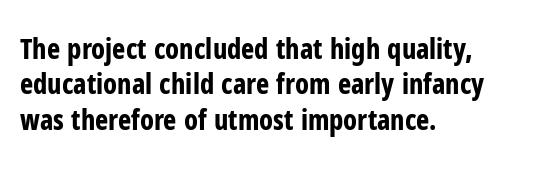
Q: Is the text bold? A: Yes.
Q: Is the text italic (slanted)? A: No, it is upright.
Q: Is the typeface a serif or a sans-serif typeface? A: Sans-serif.
Q: Is the text underlined? A: No.
Q: How is the paragraph aligned? A: Left-aligned.
Q: Is the spacing between letters normal or unusually wide? A: Normal.
Q: Is the spacing between lines tight, normal or loose? A: Normal.
Q: Width (condensed, normal, or wide)? A: Condensed.
Q: Stroke contrast? A: Low.
Q: x-height? A: Medium.
Q: Monospaced? A: No.
